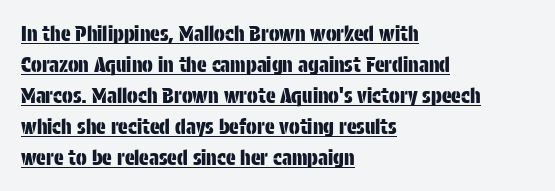
Q: Is the text italic (slanted)? A: No, it is upright.
Q: Is the text underlined? A: Yes.
Q: How is the paragraph aligned? A: Left-aligned.
Q: Is the spacing between letters normal or unusually wide? A: Normal.
Q: Is the spacing between lines tight, normal or loose? A: Normal.
